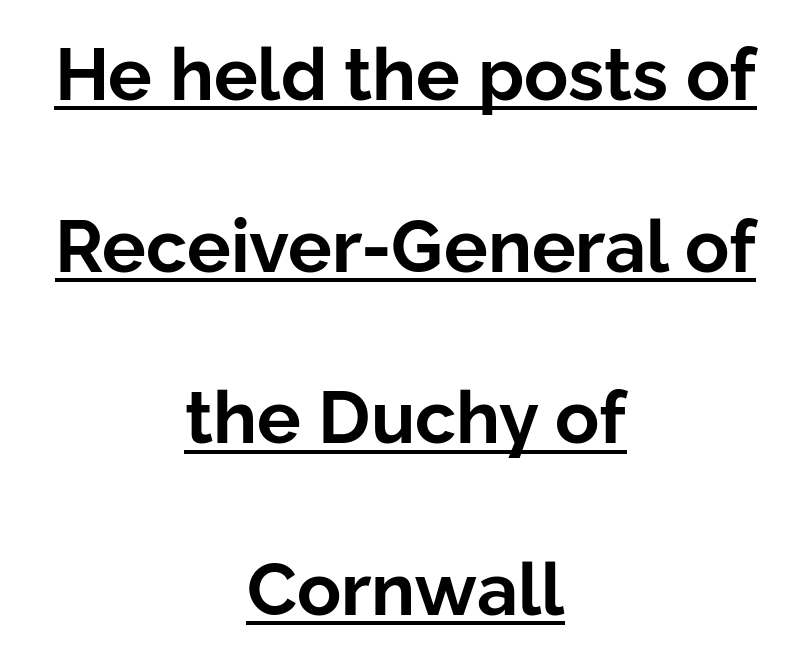
{"serif": "no", "italic": "no", "bold": "yes", "weight": "bold", "width": "normal", "stroke_contrast": "low", "x_height": "medium", "monospaced": "no", "underline": "yes", "align": "center", "line_spacing": "loose", "line_spacing_ratio": 2.35, "letter_spacing": "normal", "letter_spacing_em": 0.0, "glyph_px": 73}
